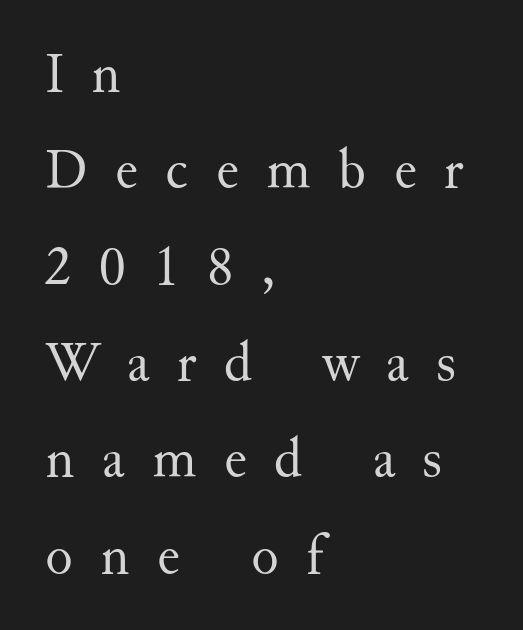
{"serif": "yes", "italic": "no", "bold": "no", "weight": "regular", "width": "normal", "stroke_contrast": "medium", "x_height": "small", "monospaced": "no", "underline": "no", "align": "left", "line_spacing": "normal", "line_spacing_ratio": 1.69, "letter_spacing": "wide", "letter_spacing_em": 0.48, "glyph_px": 57}
